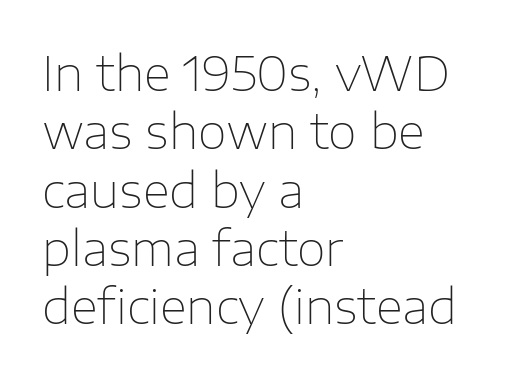
Q: Is the text bold? A: No.
Q: Is the text italic (slanted)? A: No, it is upright.
Q: Is the typeface a serif or a sans-serif typeface? A: Sans-serif.
Q: Is the text underlined? A: No.
Q: How is the paragraph aligned? A: Left-aligned.
Q: Is the spacing between letters normal or unusually wide? A: Normal.
Q: Width (condensed, normal, or wide)? A: Normal.
Q: Stroke contrast? A: Low.
Q: x-height? A: Medium.
Q: Monospaced? A: No.
